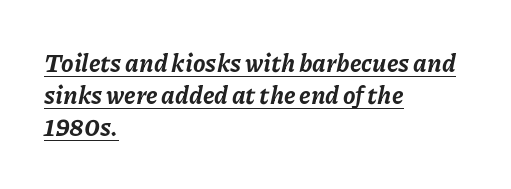
Q: Is the text bold? A: Yes.
Q: Is the text italic (slanted)? A: Yes, it leans right by about 11 degrees.
Q: Is the text underlined? A: Yes.
Q: How is the paragraph aligned? A: Left-aligned.
Q: Is the spacing between letters normal or unusually wide? A: Normal.
Q: Is the spacing between lines tight, normal or loose? A: Normal.
